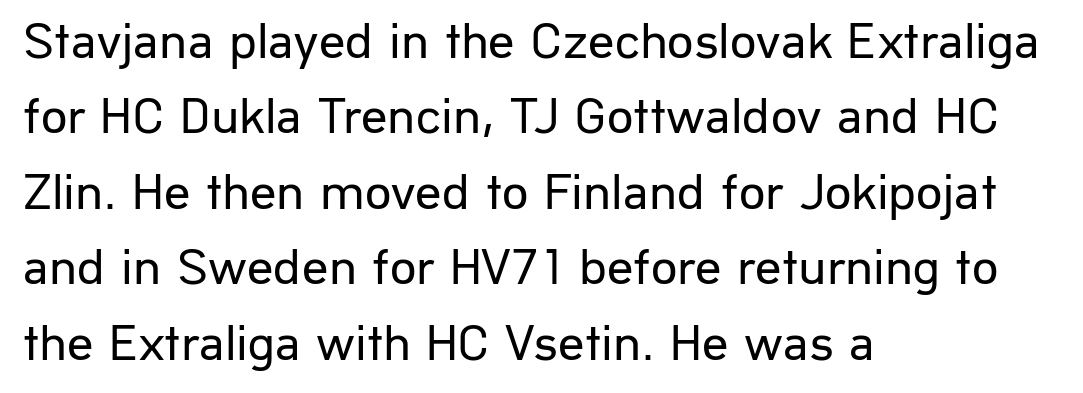
Bare-footed words on every line. The face used here is a sans, in the tradition of grotesques and geometrics. Casual observation: everything's shoved over to the left. Nope, not italic — everything's standing straight. Letter spacing: default.
